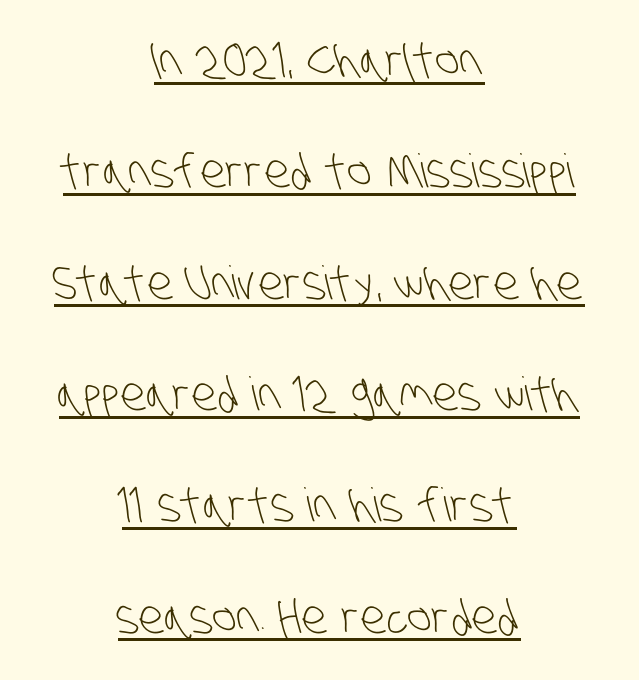
A typesetter would call this proportional, since set widths differ per character. Glance below the letters and you will spot a drawn line. Alignment: centered. The face used here is rendered with its standard letterfit. Each letter's strokes conclude bluntly, with no projecting serifs. Vertically, the passage feels expansive, rows floating well apart.
